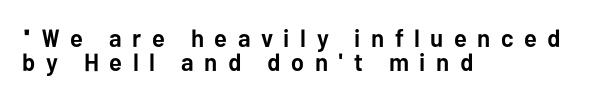
What weight is shown? A full bold with thick strokes. The lines in this sample share a left origin and differ only in where they stop. What's the leading like? Squeezed, with rows nearly overlapping. Beneath every word, the page is bare. Posture: upright roman. Words appear elongated and porous because spacing is wide.
